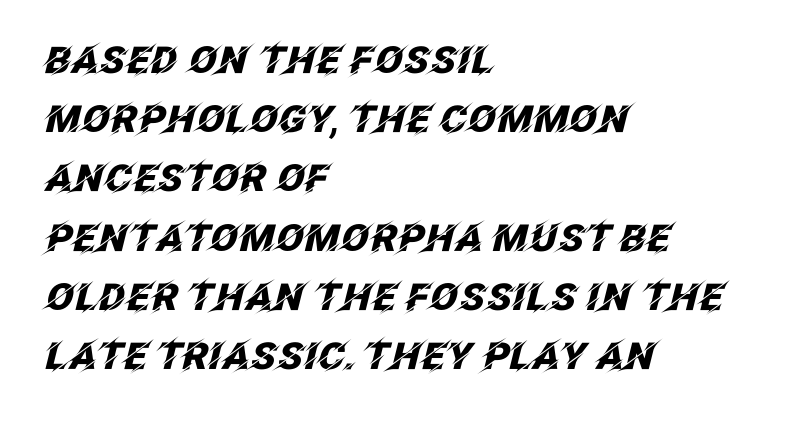
Q: Is the text bold? A: Yes.
Q: Is the text italic (slanted)? A: Yes, it leans right by about 12 degrees.
Q: Is the text underlined? A: No.
Q: How is the paragraph aligned? A: Left-aligned.
Q: Is the spacing between letters normal or unusually wide? A: Normal.
Q: Is the spacing between lines tight, normal or loose? A: Normal.
Q: Width (condensed, normal, or wide)? A: Normal.
Q: Stroke contrast? A: Low.
Q: x-height? A: Large.
Q: Monospaced? A: No.
